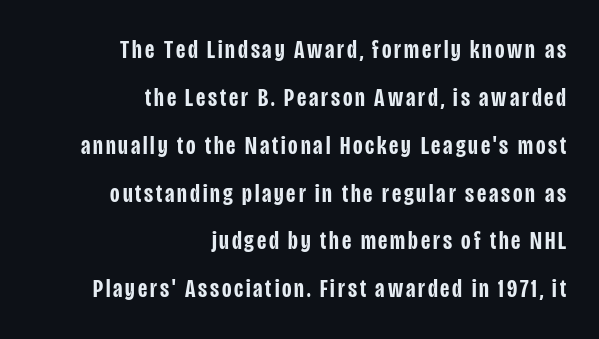
{"italic": "no", "bold": "semi", "underline": "no", "align": "right", "line_spacing_ratio": 1.84, "glyph_px": 26}
